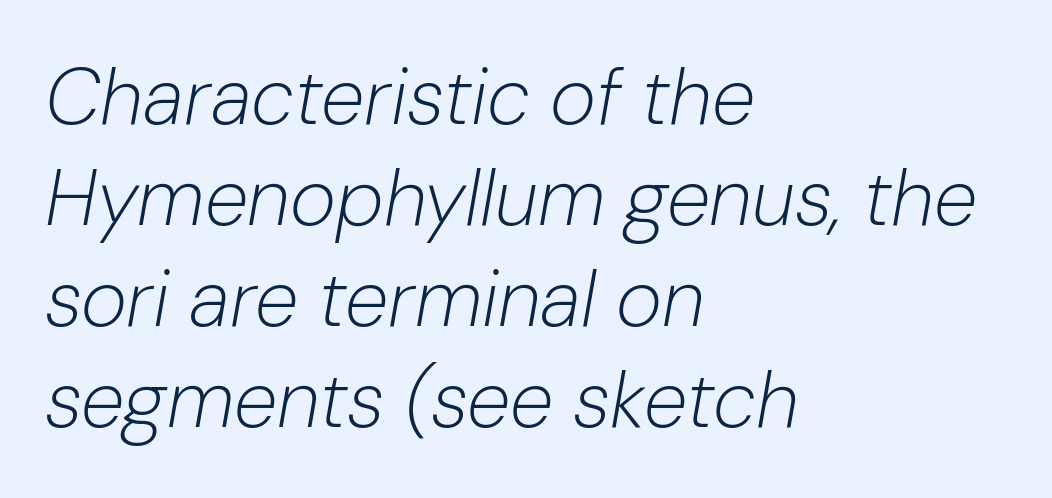
Beneath every word, the page is bare. You can tell it's italic because the verticals aren't actually vertical. Where is the straight margin? On the left. Weight: in the light-to-regular range.
